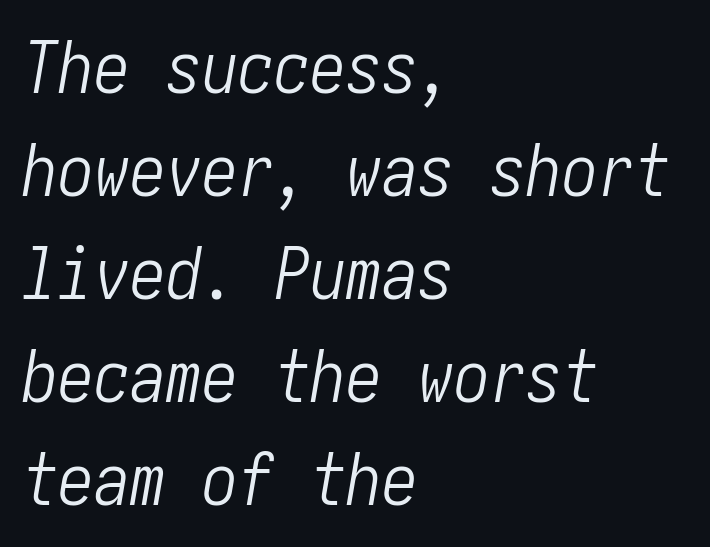
Q: Is the text bold? A: No.
Q: Is the text italic (slanted)? A: Yes, it leans right by about 10 degrees.
Q: Is the text underlined? A: No.
Q: How is the paragraph aligned? A: Left-aligned.
Q: Is the spacing between letters normal or unusually wide? A: Normal.
Q: Is the spacing between lines tight, normal or loose? A: Normal.
Q: Width (condensed, normal, or wide)? A: Condensed.
Q: Stroke contrast? A: Low.
Q: x-height? A: Medium.
